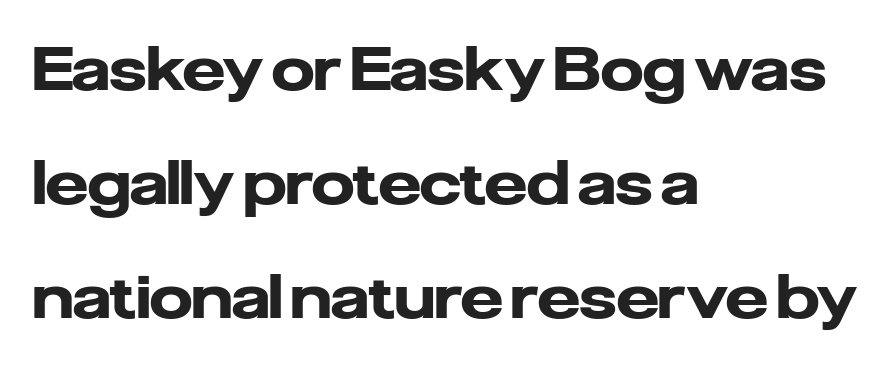
{"serif": "no", "italic": "no", "bold": "yes", "weight": "heavy", "width": "normal", "stroke_contrast": "low", "x_height": "medium", "monospaced": "no", "underline": "no", "align": "left", "line_spacing": "loose", "line_spacing_ratio": 1.9, "letter_spacing": "normal", "letter_spacing_em": 0.0, "glyph_px": 60}
